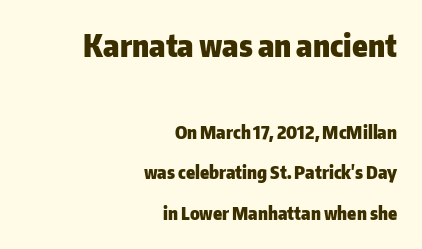
The image shows 31 px heavy sans-serif type, upright; set right-aligned, loose line spacing (2.25x), normal letter spacing, not underlined; the first (top) block is 1.72x larger; low stroke contrast and a medium x-height.
